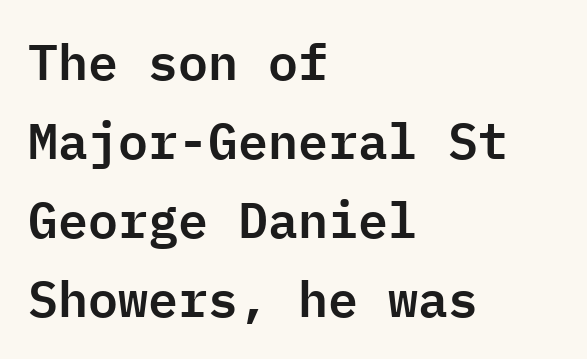
The image shows 50 px sans-serif type, upright, monospaced; set left-aligned, normal line spacing (1.58x), normal letter spacing, not underlined; low stroke contrast and a medium x-height.
